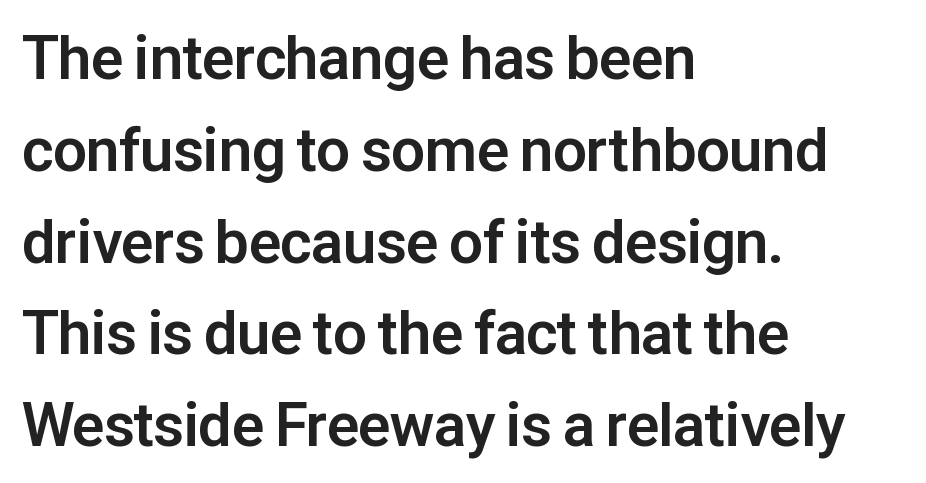
{"serif": "no", "italic": "no", "bold": "yes", "weight": "bold", "width": "normal", "stroke_contrast": "low", "x_height": "medium", "monospaced": "no", "underline": "no", "align": "left", "line_spacing": "normal", "line_spacing_ratio": 1.53, "letter_spacing": "normal", "letter_spacing_em": 0.0, "glyph_px": 60}
